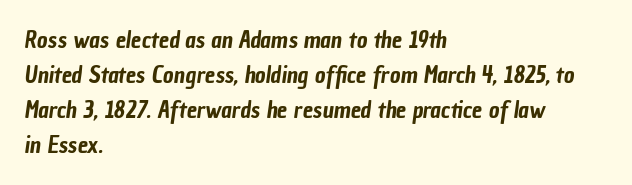
{"underline": "no", "align": "left", "line_spacing": "normal", "line_spacing_ratio": 1.52, "letter_spacing": "normal", "letter_spacing_em": 0.0, "glyph_px": 23}
